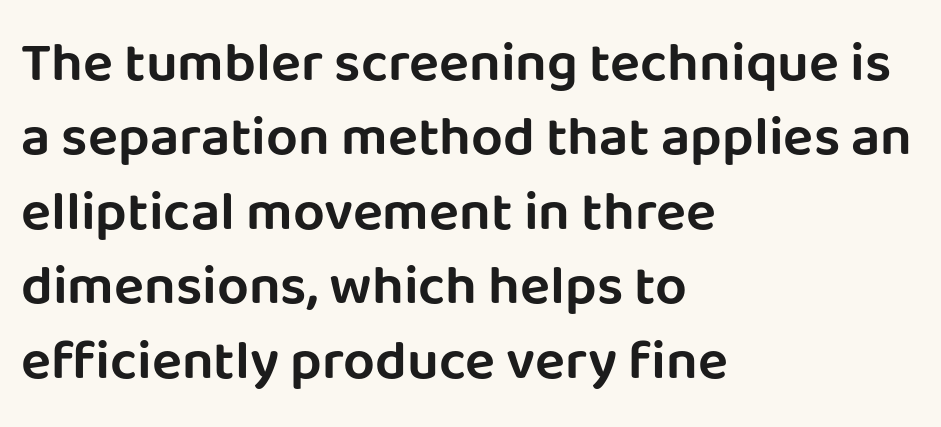
The image shows 56 px sans-serif type, upright; set left-aligned, normal line spacing (1.33x), normal letter spacing, not underlined; low stroke contrast and a large x-height.
